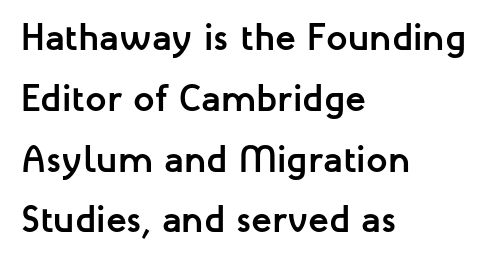
{"serif": "no", "italic": "no", "bold": "yes", "weight": "semibold", "width": "normal", "stroke_contrast": "low", "x_height": "medium", "monospaced": "no", "underline": "no", "align": "left", "line_spacing": "normal", "line_spacing_ratio": 1.6, "letter_spacing": "normal", "letter_spacing_em": 0.0, "glyph_px": 38}
